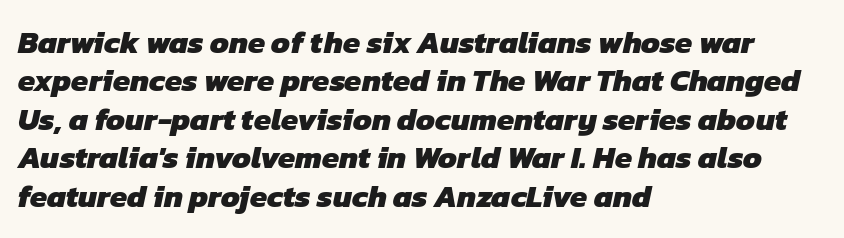
Standard letterfit; no display-style spreading of the glyphs. The typesetter chose a ragged-right arrangement here. The glyphs have the mass of a bold cut. Is this a sans? Yes — the strokes have no serifs.
